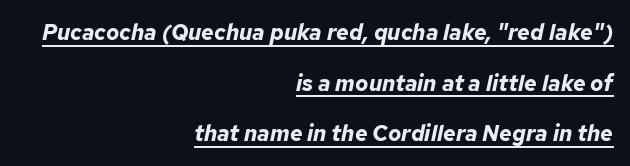
Q: Is the text bold? A: Yes.
Q: Is the text italic (slanted)? A: Yes, it leans right by about 12 degrees.
Q: Is the text underlined? A: Yes.
Q: How is the paragraph aligned? A: Right-aligned.
Q: Is the spacing between letters normal or unusually wide? A: Normal.
Q: Is the spacing between lines tight, normal or loose? A: Loose.
